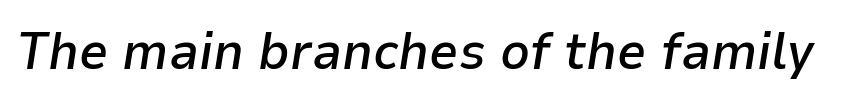
{"italic": "yes", "lean": "right", "slant_degrees": 9, "bold": "semi", "weight": "semibold", "width": "normal", "stroke_contrast": "low", "x_height": "medium", "monospaced": "no", "underline": "no", "letter_spacing": "normal", "letter_spacing_em": 0.0, "glyph_px": 52}
